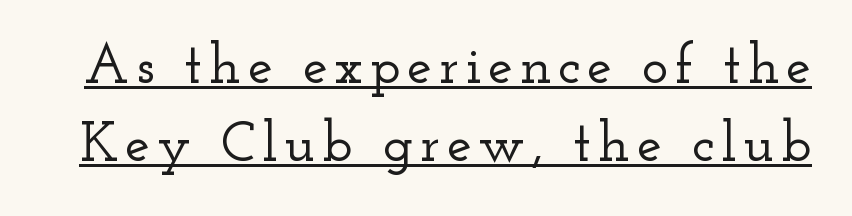
The image shows 56 px wide serif type, upright; set normal line spacing (1.39x), underlined; low stroke contrast and a small x-height.
